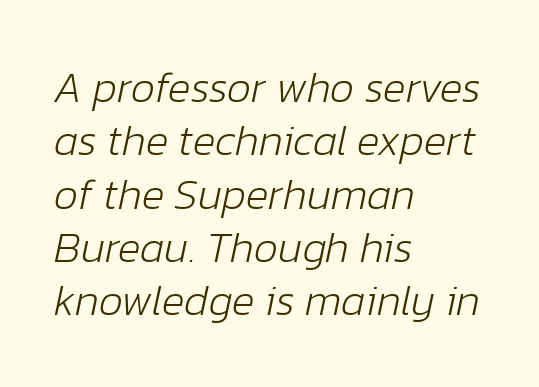
{"italic": "yes", "lean": "right", "slant_degrees": 12, "bold": "no", "weight": "light", "width": "normal", "stroke_contrast": "low", "x_height": "medium", "monospaced": "no", "underline": "no", "align": "left", "line_spacing_ratio": 1.24, "letter_spacing": "normal", "letter_spacing_em": 0.0, "glyph_px": 43}
